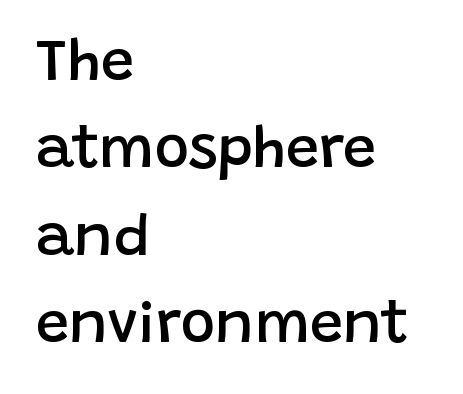
The image shows 59 px semibold sans-serif type, upright; set left-aligned, normal line spacing (1.48x), normal letter spacing, not underlined; low stroke contrast and a large x-height.
